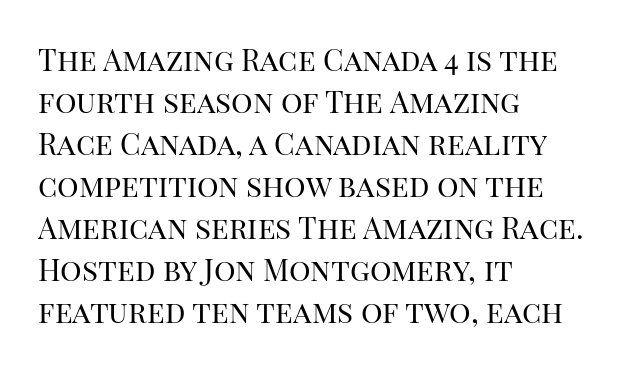
The image shows 30 px regular-weight serif type, upright; set left-aligned, normal line spacing (1.4x), normal letter spacing, not underlined; high stroke contrast and a large x-height.
